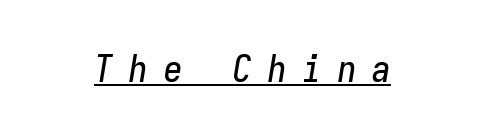
The image shows 37 px condensed type, italic (leaning right), monospaced; set unusually wide letter spacing (+0.44 em), underlined; low stroke contrast and a medium x-height.
